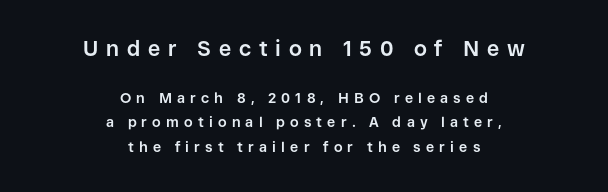
The image shows 21 px bold type, upright; set centered, line spacing 1.73x, unusually wide letter spacing (+0.37 em), not underlined; the first (top) block is 1.5x larger.
